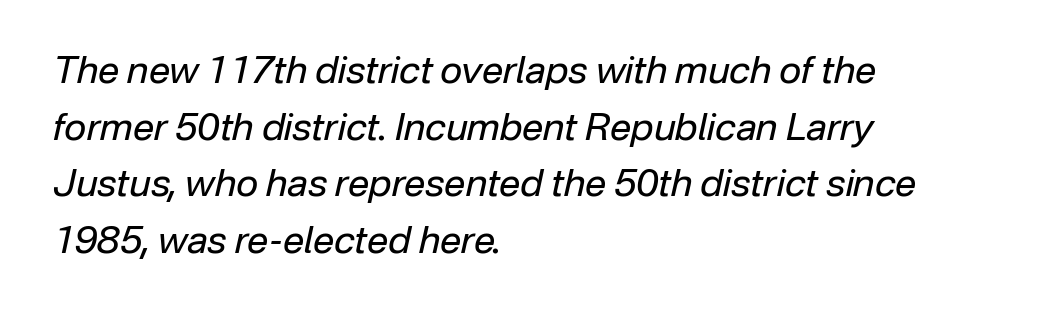
The image shows 38 px regular-weight type, italic (leaning right); set left-aligned, normal line spacing (1.49x), normal letter spacing, not underlined; low stroke contrast and a medium x-height.
